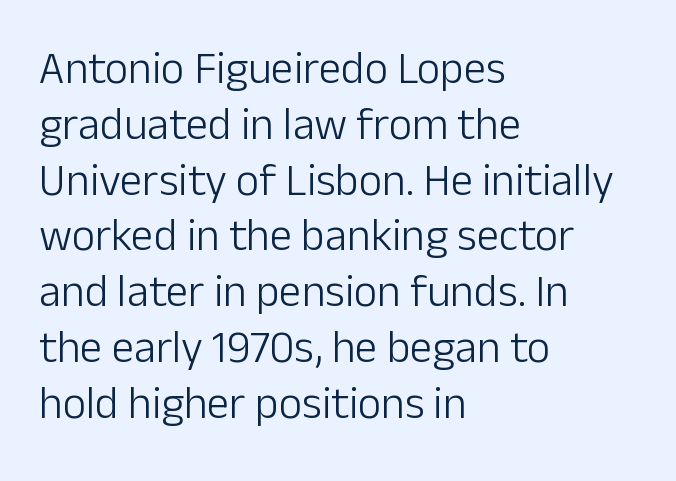
{"serif": "no", "italic": "no", "bold": "no", "weight": "light", "width": "normal", "stroke_contrast": "low", "x_height": "medium", "monospaced": "no", "underline": "no", "align": "left", "line_spacing_ratio": 1.24, "letter_spacing": "normal", "letter_spacing_em": 0.0, "glyph_px": 45}
